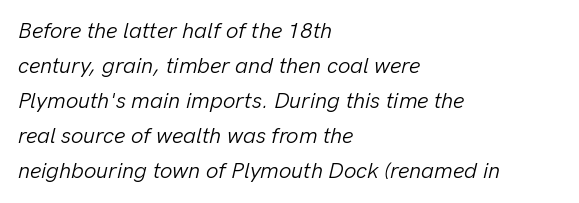
The image shows 22 px text type, italic (leaning right); set left-aligned, normal line spacing (1.59x), normal letter spacing, not underlined.
